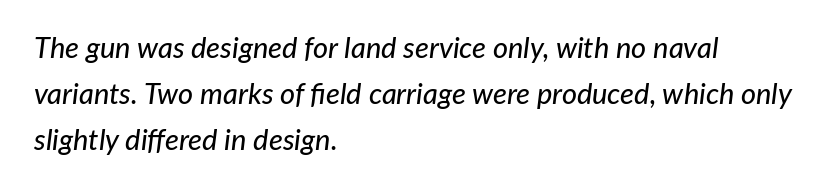
The lettering tilts uniformly, giving the passage an italic look. Default kerning and tracking; the words read as compact shapes. Here the designer chose a conventional face with non-uniform glyph widths. The designer left line spacing at the default. The lines in this sample share a left origin and differ only in where they stop.
